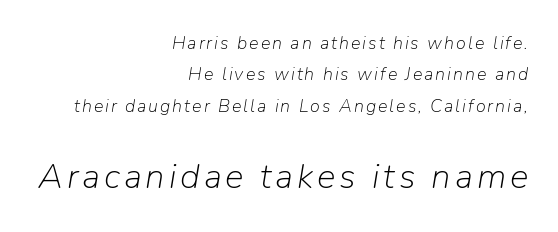
Q: Is the text bold? A: No.
Q: Is the text italic (slanted)? A: Yes, it leans right by about 9 degrees.
Q: Is the text underlined? A: No.
Q: How is the paragraph aligned? A: Right-aligned.
Q: Which block of text is set in a larger size, the first (top) or the second (bottom)? A: The second (bottom) one.
Q: Width (condensed, normal, or wide)? A: Normal.
Q: Stroke contrast? A: Low.
Q: x-height? A: Medium.
Q: Monospaced? A: No.
